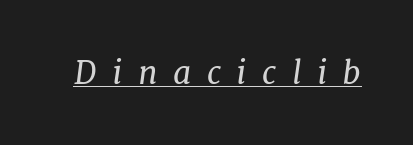
The tracking reads as deliberately expanded to a designer's eye. Type style note: has serifs. Caption: face not bold, strokes unweighted. Looks like regular typesetting: each glyph gets only the width it needs.
